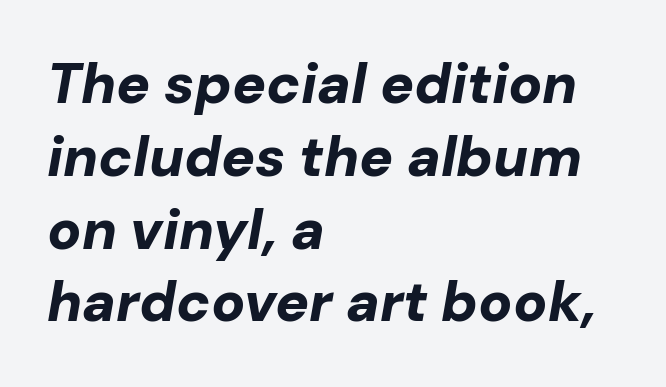
Q: Is the text bold? A: Yes.
Q: Is the text italic (slanted)? A: Yes, it leans right by about 10 degrees.
Q: Is the text underlined? A: No.
Q: How is the paragraph aligned? A: Left-aligned.
Q: Is the spacing between letters normal or unusually wide? A: Normal.
Q: Is the spacing between lines tight, normal or loose? A: Normal.
Q: Width (condensed, normal, or wide)? A: Normal.
Q: Stroke contrast? A: Low.
Q: x-height? A: Medium.
Q: Monospaced? A: No.
